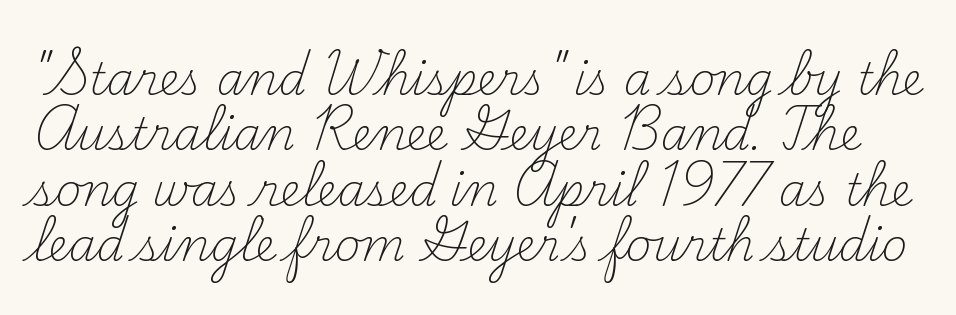
Nothing heavy about these letters — not bold at all. The letters advance in unequal steps, a hallmark of proportional type. Compared with typical paragraphs, the rows here are spaced about the same. Check the space under the baseline: it is left empty.
